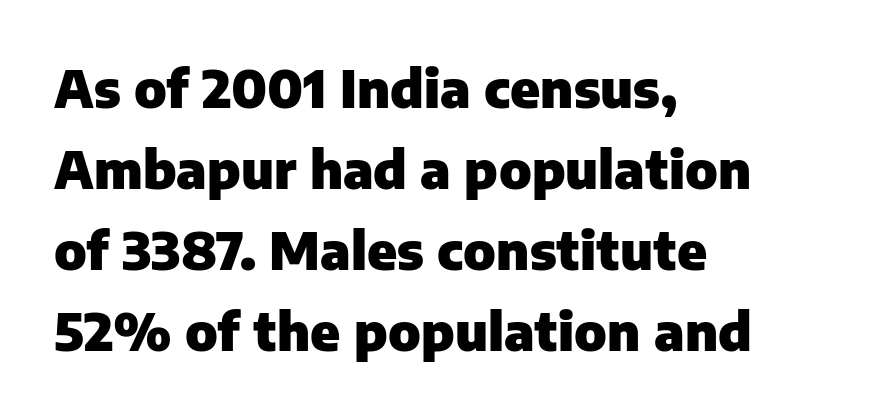
Q: Is the text bold? A: Yes.
Q: Is the text italic (slanted)? A: No, it is upright.
Q: Is the typeface a serif or a sans-serif typeface? A: Sans-serif.
Q: Is the text underlined? A: No.
Q: How is the paragraph aligned? A: Left-aligned.
Q: Is the spacing between letters normal or unusually wide? A: Normal.
Q: Is the spacing between lines tight, normal or loose? A: Normal.
Q: Width (condensed, normal, or wide)? A: Normal.
Q: Stroke contrast? A: Low.
Q: x-height? A: Medium.
Q: Monospaced? A: No.
